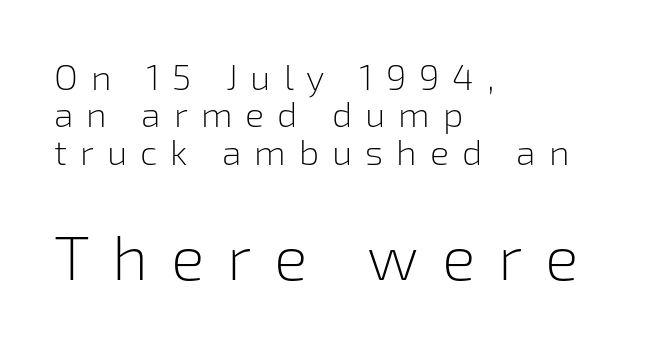
Rule under the text: the space is simply empty. In this sample the second text group is rendered at the bigger scale. Check where the strokes stop: nothing finishes them off — pure sans. Compared with a typical body face, this is equally light or lighter still.
